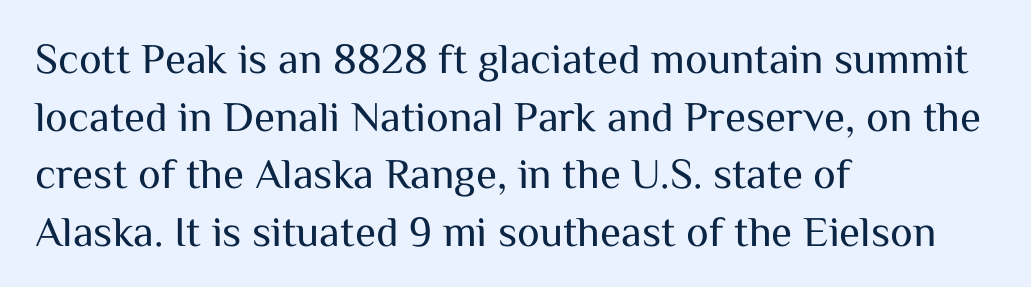
The image shows 43 px regular-weight sans-serif type, upright; set left-aligned, normal line spacing (1.34x), normal letter spacing, not underlined; medium stroke contrast and a medium x-height.
